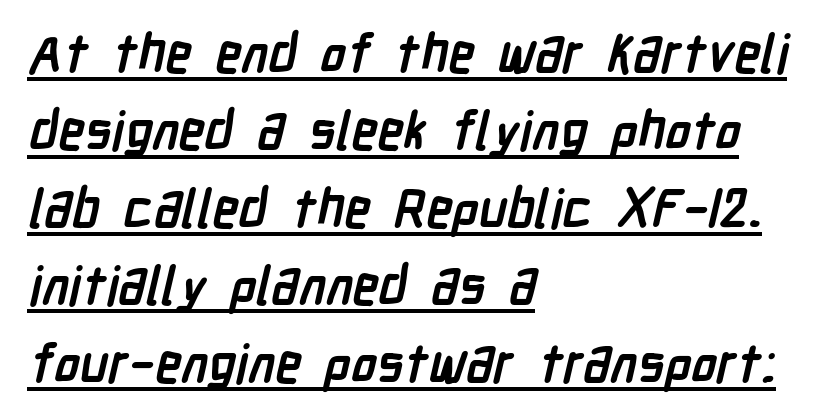
Q: Is the text bold? A: Yes.
Q: Is the typeface a serif or a sans-serif typeface? A: Sans-serif.
Q: Is the text underlined? A: Yes.
Q: How is the paragraph aligned? A: Left-aligned.
Q: Is the spacing between letters normal or unusually wide? A: Normal.
Q: Is the spacing between lines tight, normal or loose? A: Normal.
Q: Width (condensed, normal, or wide)? A: Condensed.
Q: Stroke contrast? A: Low.
Q: x-height? A: Medium.
Q: Monospaced? A: No.
